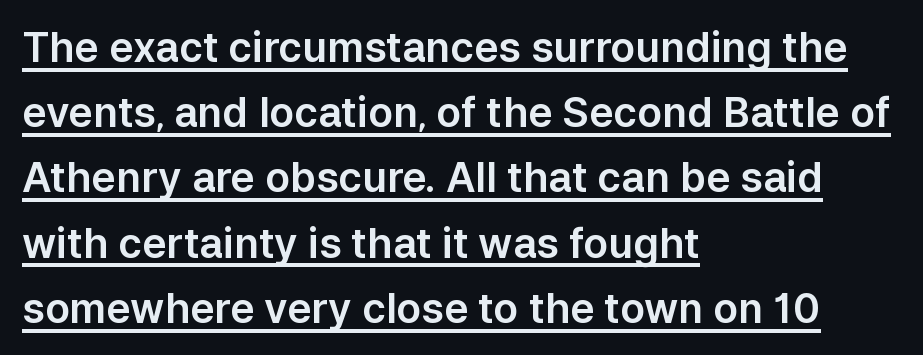
{"serif": "no", "italic": "no", "width": "normal", "stroke_contrast": "low", "x_height": "medium", "monospaced": "no", "underline": "yes", "align": "left", "line_spacing": "normal", "line_spacing_ratio": 1.59, "letter_spacing": "normal", "letter_spacing_em": 0.0, "glyph_px": 41}
